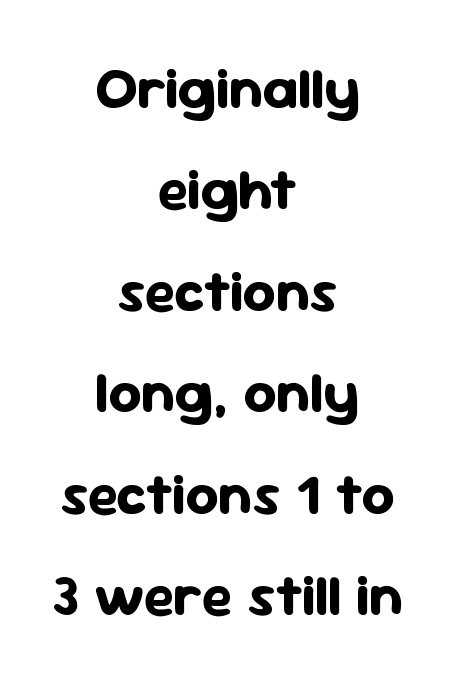
The image shows 58 px bold sans-serif type, upright; set centered, line spacing 1.75x, normal letter spacing, not underlined; low stroke contrast and a medium x-height.
